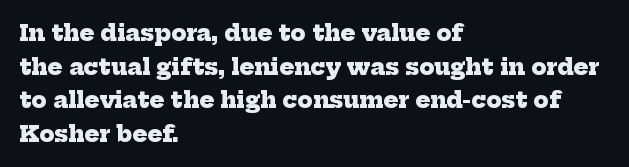
Q: Is the text bold? A: Yes.
Q: Is the text underlined? A: No.
Q: How is the paragraph aligned? A: Left-aligned.
Q: Is the spacing between letters normal or unusually wide? A: Normal.
Q: Is the spacing between lines tight, normal or loose? A: Normal.
